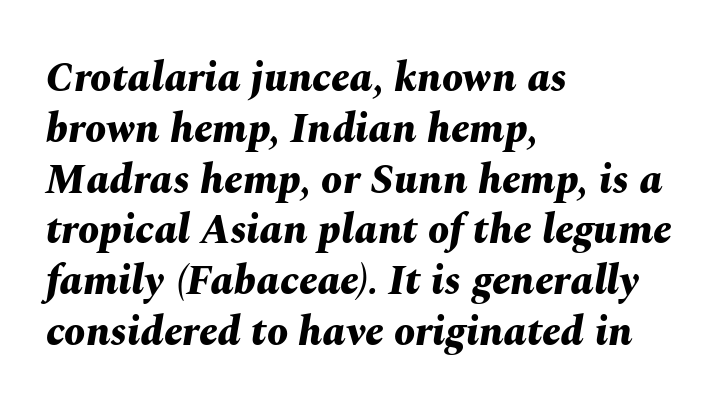
Thick stems and heavy bowls — unmistakably bold. Casual observation: everything's shoved over to the left. This sample uses an oblique cut, with every glyph tilted off the vertical. Here the glyphs are tracked normally, forming tight word shapes.
